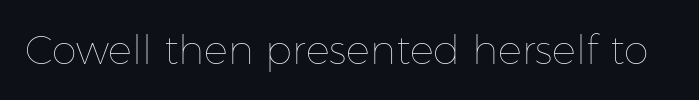
{"italic": "no", "bold": "no", "weight": "thin", "width": "normal", "stroke_contrast": "low", "x_height": "medium", "monospaced": "no", "underline": "no", "letter_spacing": "normal", "letter_spacing_em": 0.0, "glyph_px": 40}
